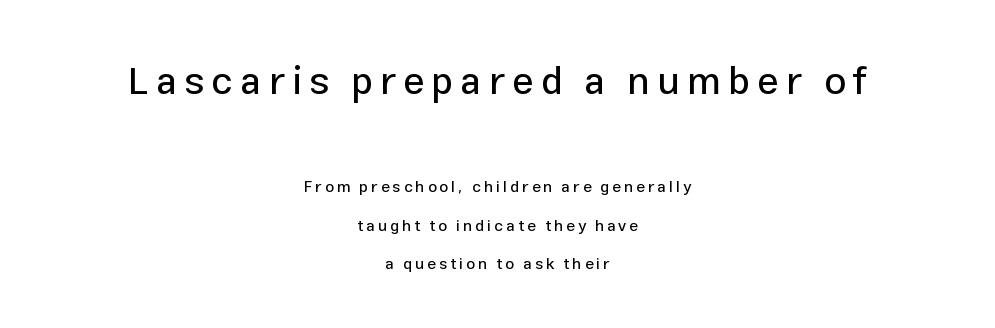
Q: Is the text italic (slanted)? A: No, it is upright.
Q: Is the typeface a serif or a sans-serif typeface? A: Sans-serif.
Q: Is the text underlined? A: No.
Q: How is the paragraph aligned? A: Centered.
Q: Is the spacing between lines tight, normal or loose? A: Loose.
Q: Which block of text is set in a larger size, the first (top) or the second (bottom)? A: The first (top) one.
Q: Width (condensed, normal, or wide)? A: Normal.
Q: Stroke contrast? A: Low.
Q: x-height? A: Medium.
Q: Monospaced? A: No.
